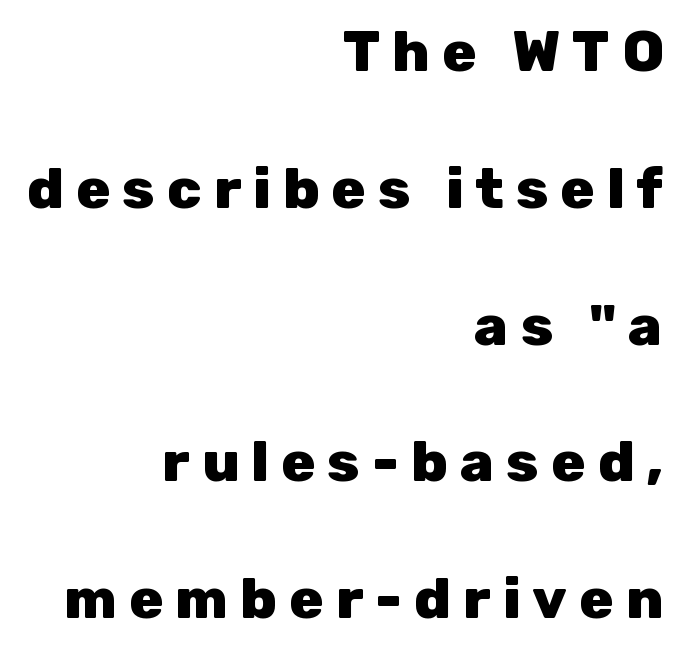
Any mark beneath the type? The region is blank. The rendering shows plain stroke endings on the letterforms — a sans-serif design. A dark, heavy texture on the line: the type is bold. This is roman type, the default non-slanted kind. Here the designer chose a conventional face with non-uniform glyph widths.
